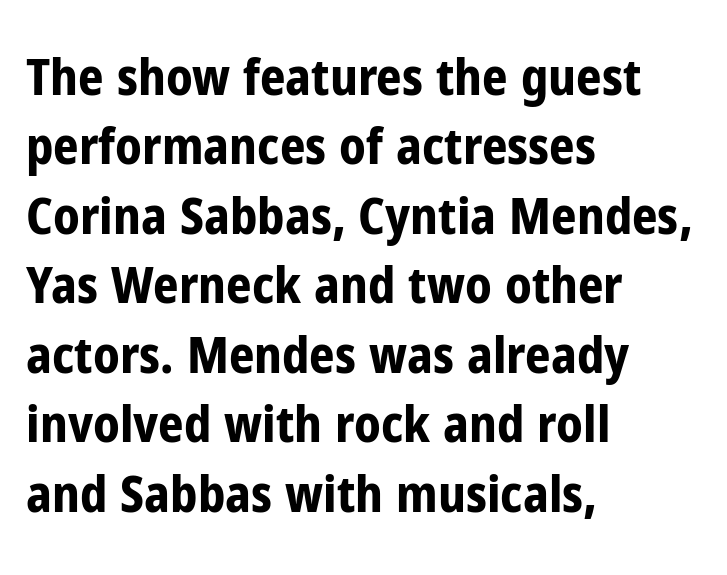
Stroke thickness is high; the sample reads as a true bold. Vertical strokes here are truly vertical. The rendering uses natural spacing where letterforms have individual widths. Between one letter and the next there's only the usual sliver of space. A bare baseline throughout the passage.
